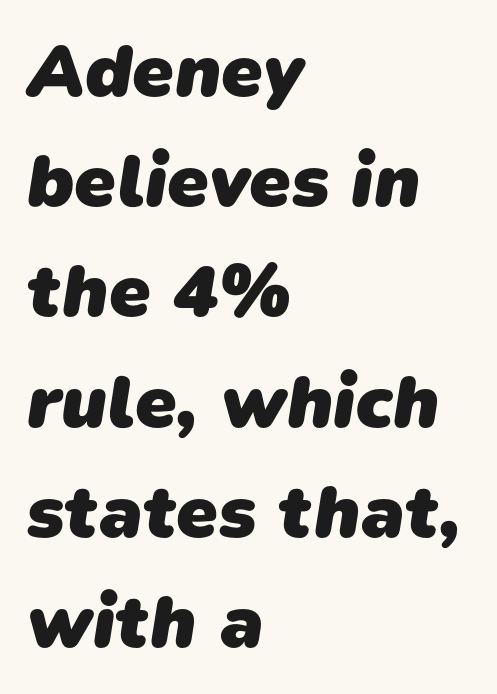
{"serif": "no", "bold": "yes", "weight": "heavy", "width": "normal", "stroke_contrast": "low", "x_height": "medium", "monospaced": "no", "underline": "no", "align": "left", "line_spacing": "normal", "line_spacing_ratio": 1.47, "letter_spacing": "normal", "letter_spacing_em": 0.0, "glyph_px": 75}
